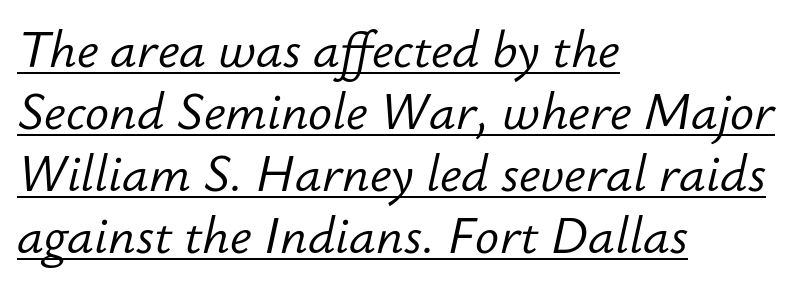
Q: Is the text bold? A: No.
Q: Is the text italic (slanted)? A: Yes, it leans right by about 12 degrees.
Q: Is the text underlined? A: Yes.
Q: How is the paragraph aligned? A: Left-aligned.
Q: Is the spacing between letters normal or unusually wide? A: Normal.
Q: Width (condensed, normal, or wide)? A: Normal.
Q: Stroke contrast? A: Low.
Q: x-height? A: Small.
Q: Monospaced? A: No.
